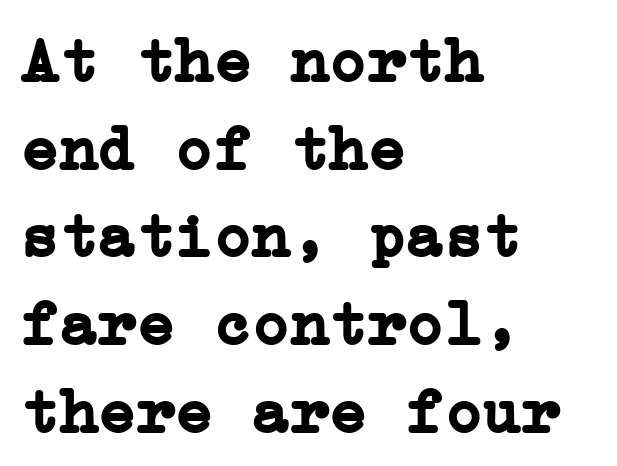
{"serif": "yes", "italic": "no", "bold": "yes", "weight": "semibold", "width": "normal", "stroke_contrast": "low", "x_height": "medium", "underline": "no", "align": "left", "line_spacing": "normal", "line_spacing_ratio": 1.37, "letter_spacing": "normal", "letter_spacing_em": 0.0, "glyph_px": 64}
